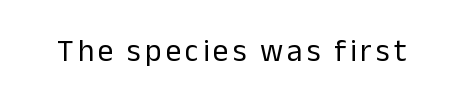
Q: Is the text bold? A: No.
Q: Is the text italic (slanted)? A: No, it is upright.
Q: Is the typeface a serif or a sans-serif typeface? A: Sans-serif.
Q: Is the text underlined? A: No.
Q: Width (condensed, normal, or wide)? A: Normal.
Q: Stroke contrast? A: Low.
Q: x-height? A: Medium.
Q: Monospaced? A: No.
